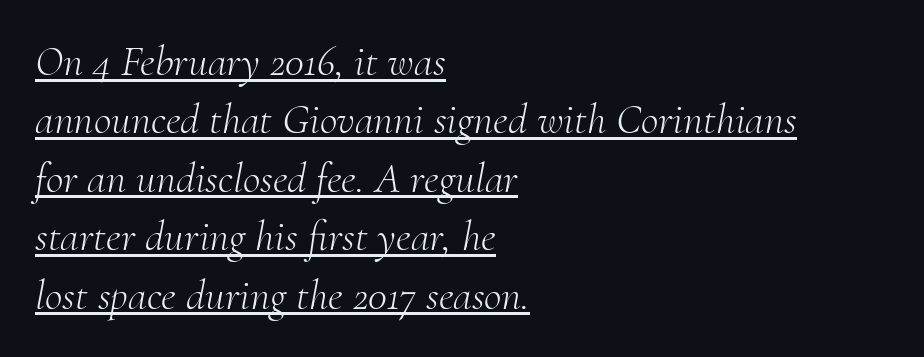
The image shows 43 px light serif type, italic (leaning right); set left-aligned, normal line spacing (1.36x), normal letter spacing, underlined; medium stroke contrast and a small x-height.
